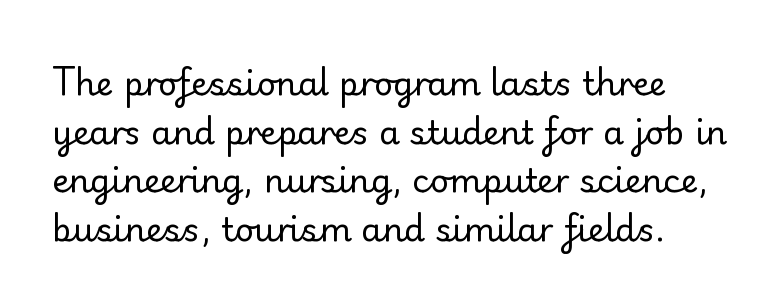
The image shows 33 px regular-weight serif type, upright; set normal line spacing (1.47x), normal letter spacing, not underlined; low stroke contrast and a small x-height.
